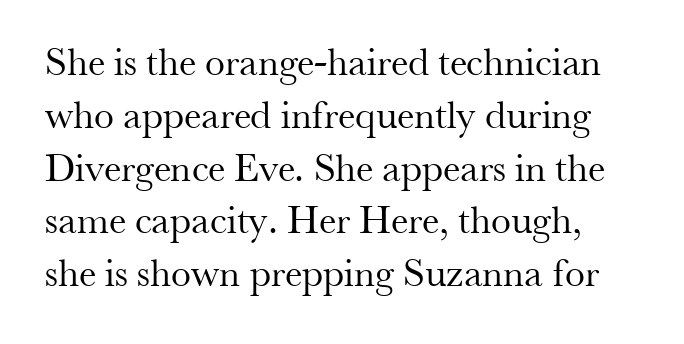
The image shows 40 px regular-weight serif type, upright; set normal line spacing (1.32x), normal letter spacing, not underlined; medium stroke contrast and a small x-height.
